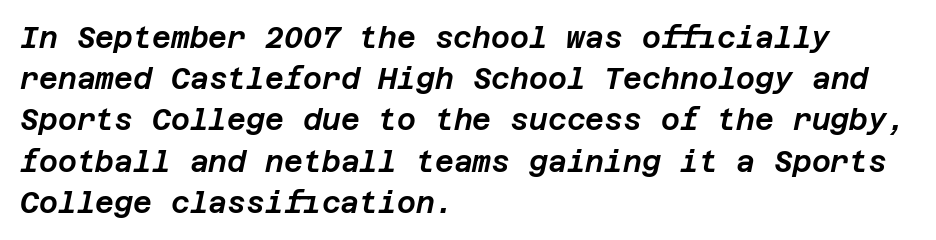
The image shows 29 px text type, italic (leaning right); set left-aligned, normal line spacing (1.42x), normal letter spacing, not underlined; low stroke contrast and a large x-height.
